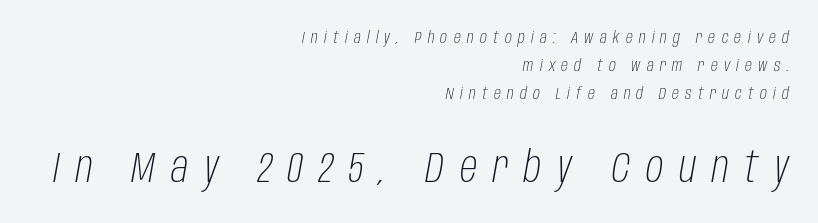
The cut favours lightness, reaching ordinary text weight at its darkest. Size contrast runs from small at the top to large at the bottom. All the whitespace from short lines collects on the left. Honestly, there is no underline to notice here at all. Does the leading feel generous? No, just average.
